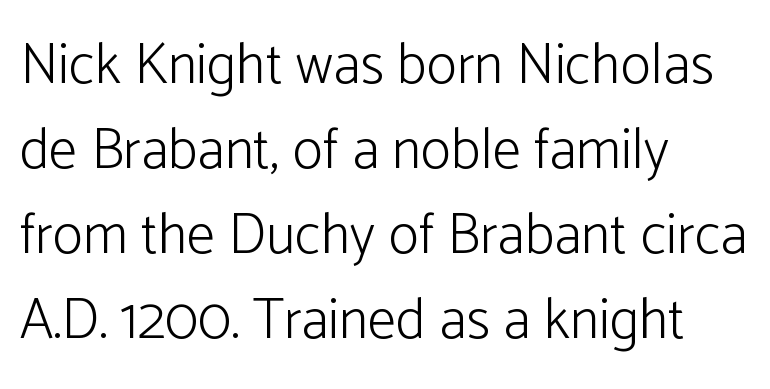
{"serif": "no", "italic": "no", "bold": "no", "weight": "light", "width": "normal", "stroke_contrast": "low", "x_height": "medium", "monospaced": "no", "underline": "no", "align": "left", "line_spacing": "normal", "line_spacing_ratio": 1.49, "letter_spacing": "normal", "letter_spacing_em": 0.0, "glyph_px": 57}
